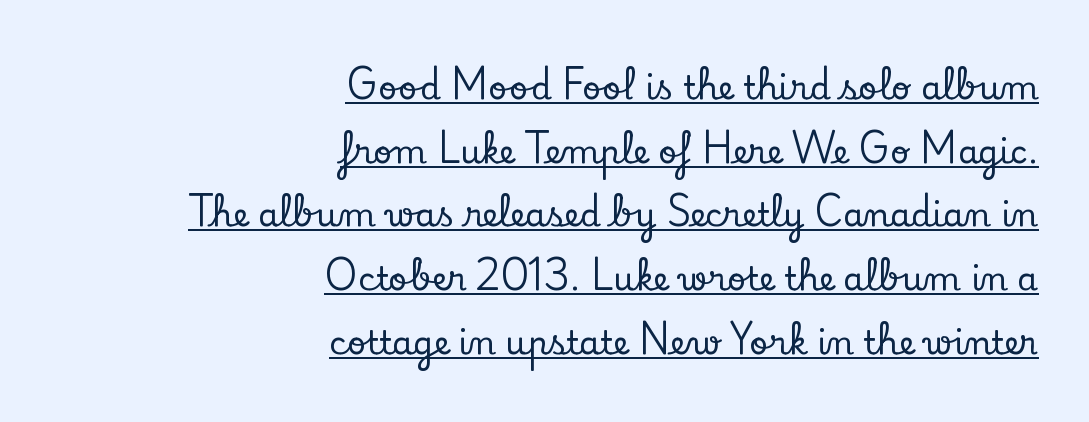
{"italic": "no", "width": "normal", "stroke_contrast": "low", "x_height": "small", "monospaced": "no", "underline": "yes", "align": "right", "line_spacing": "loose", "line_spacing_ratio": 1.93, "letter_spacing": "normal", "letter_spacing_em": 0.0, "glyph_px": 33}
